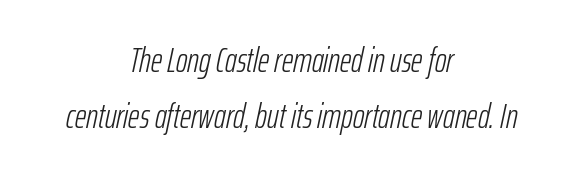
Each letter keeps its own natural width here, so spacing adapts to shape. The type is set solid horizontally, with unmodified tracking. Stem width sits at or under what a default text font uses. Leftover space on each line is divided equally before and after the words. The lines sit at an ordinary, default distance from one another.
